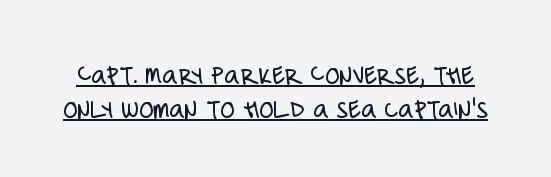
The image shows 29 px light, condensed sans-serif type, upright; set line spacing 1.17x, normal letter spacing, underlined; low stroke contrast and a large x-height.
